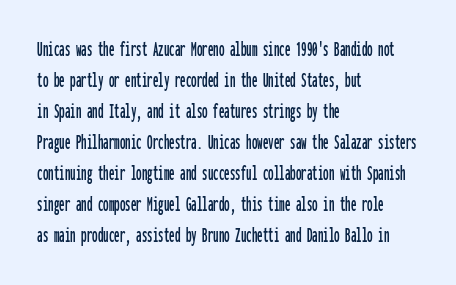
{"italic": "no", "underline": "no", "align": "left", "line_spacing": "normal", "line_spacing_ratio": 1.41, "letter_spacing": "normal", "letter_spacing_em": 0.0, "glyph_px": 22}
